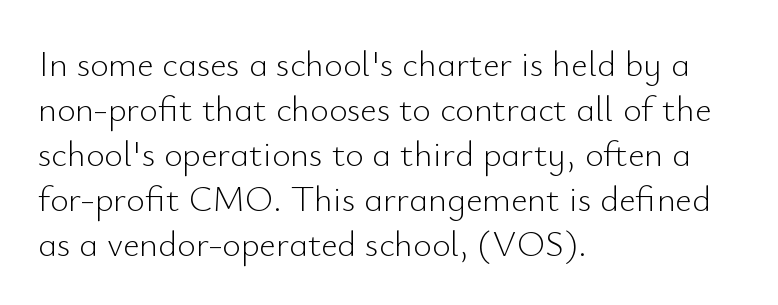
A sans-serif font was chosen for this passage. Leading matches the norm, producing a regular column. Default kerning and tracking; the words read as compact shapes. Words float on clear page, feet unadorned. Looks like regular typesetting: each glyph gets only the width it needs. Stroke thickness stays within the range of a standard reading face or lighter.
